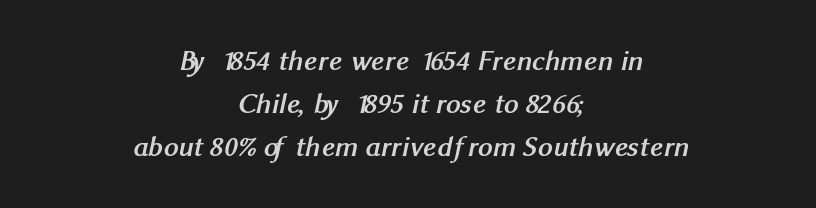
The passage shown is typeset with a sans-serif family. Note the varied advance widths — an 'i' is clearly narrower than an 'm'. Baseline-to-baseline distance is the conventional proportion of letter height. Chunky letters — that's bold for sure. The passage is arranged like a title page — every line centered. You could call the tracking neutral — neither tight nor loose.
